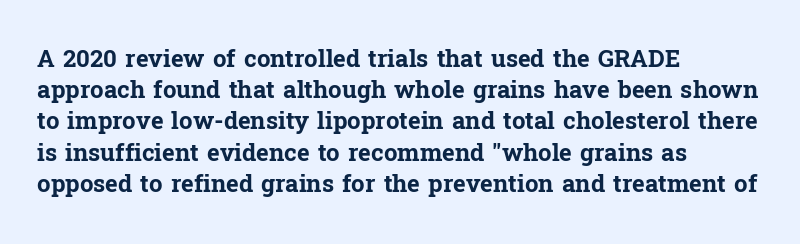
Q: Is the text bold? A: Yes.
Q: Is the text italic (slanted)? A: No, it is upright.
Q: Is the text underlined? A: No.
Q: How is the paragraph aligned? A: Left-aligned.
Q: Is the spacing between letters normal or unusually wide? A: Normal.
Q: Is the spacing between lines tight, normal or loose? A: Normal.
